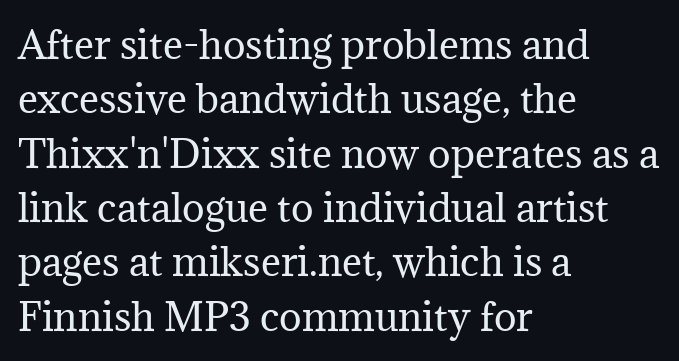
The image shows 38 px regular-weight serif type, upright; set left-aligned, normal line spacing (1.43x), normal letter spacing, not underlined; medium stroke contrast and a medium x-height.
